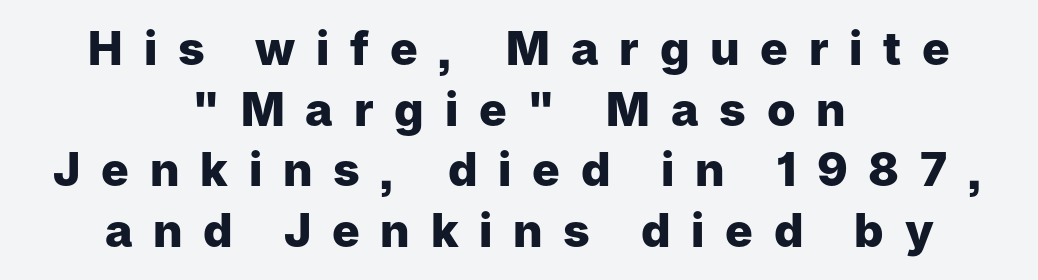
A roman cut, with each character standing at attention. Horizontal bands of white between lines are of average thickness. Neither beginnings nor endings align; midpoints do. Nothing sits at the stroke ends, so this counts as sans-serif. Think of a printed novel: that variable character pitch is what you see here. Caption: bold face, heavy strokes.
